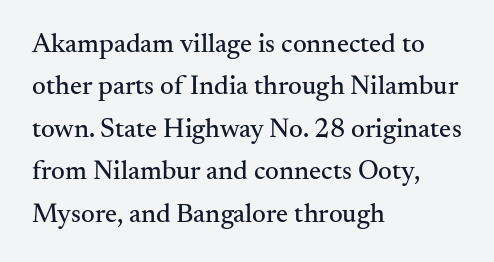
Q: Is the text italic (slanted)? A: No, it is upright.
Q: Is the text underlined? A: No.
Q: How is the paragraph aligned? A: Left-aligned.
Q: Is the spacing between letters normal or unusually wide? A: Normal.
Q: Is the spacing between lines tight, normal or loose? A: Normal.
